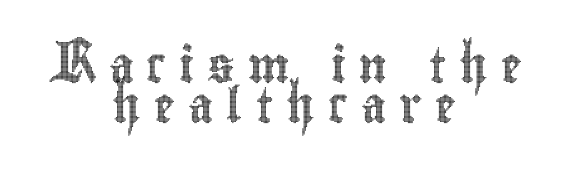
The image shows 35 px condensed type, upright; set centered, tight line spacing (1.15x), unusually wide letter spacing (+0.37 em), not underlined; a small x-height.
